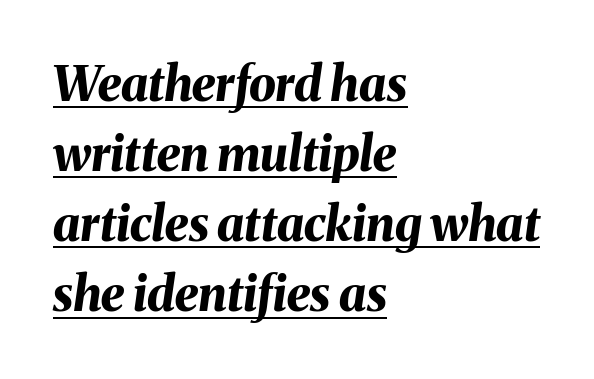
{"italic": "yes", "lean": "right", "slant_degrees": 8, "bold": "yes", "weight": "bold", "width": "normal", "stroke_contrast": "medium", "x_height": "medium", "monospaced": "no", "underline": "yes", "align": "left", "line_spacing": "normal", "line_spacing_ratio": 1.46, "letter_spacing": "normal", "letter_spacing_em": 0.0, "glyph_px": 48}
